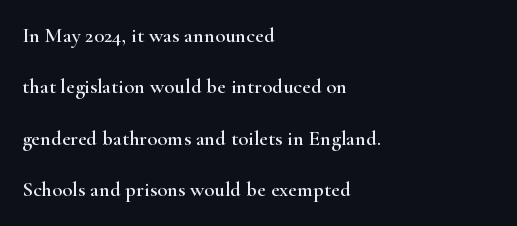
{"italic": "no", "underline": "no", "align": "left", "line_spacing": "loose", "line_spacing_ratio": 2.45, "letter_spacing": "normal", "letter_spacing_em": 0.0, "glyph_px": 21}
